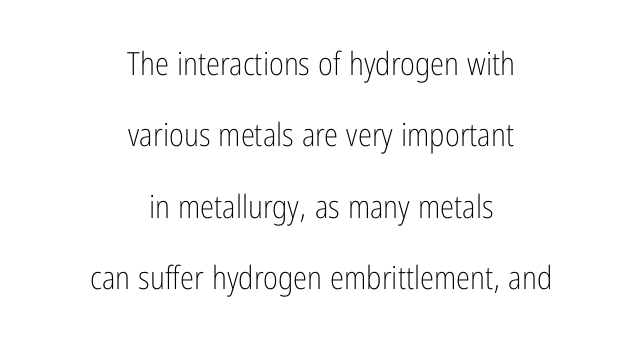
The image shows 32 px light, condensed sans-serif type, upright; set centered, loose line spacing (2.23x), normal letter spacing, not underlined; low stroke contrast and a medium x-height.
